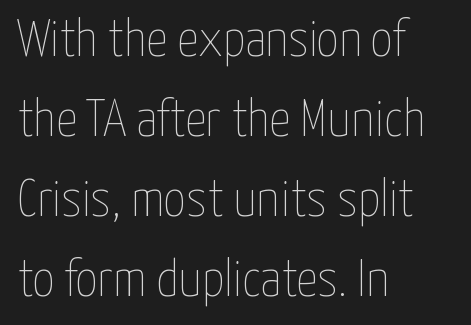
The image shows 53 px thin, condensed type, upright; set left-aligned, normal line spacing (1.51x), normal letter spacing, not underlined; low stroke contrast and a medium x-height.
